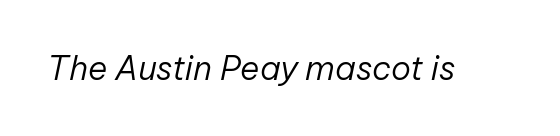
{"italic": "yes", "lean": "right", "slant_degrees": 12, "bold": "no", "weight": "regular", "width": "normal", "stroke_contrast": "low", "x_height": "medium", "monospaced": "no", "underline": "no", "letter_spacing": "normal", "letter_spacing_em": 0.0, "glyph_px": 33}
